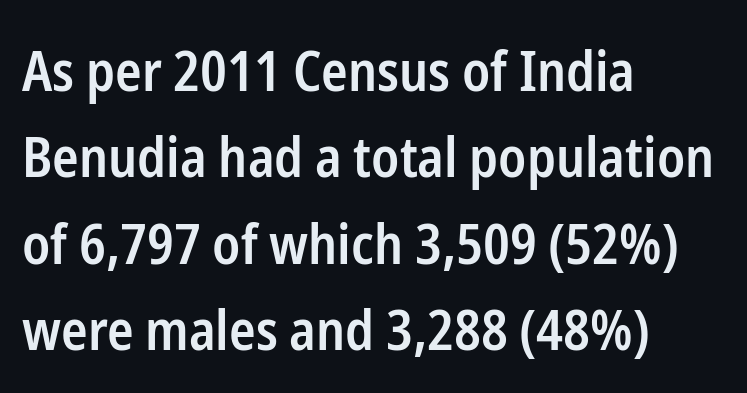
{"serif": "no", "italic": "no", "bold": "semi", "weight": "semibold", "width": "condensed", "stroke_contrast": "low", "x_height": "medium", "monospaced": "no", "underline": "no", "align": "left", "line_spacing": "normal", "line_spacing_ratio": 1.57, "letter_spacing": "normal", "letter_spacing_em": 0.0, "glyph_px": 55}
